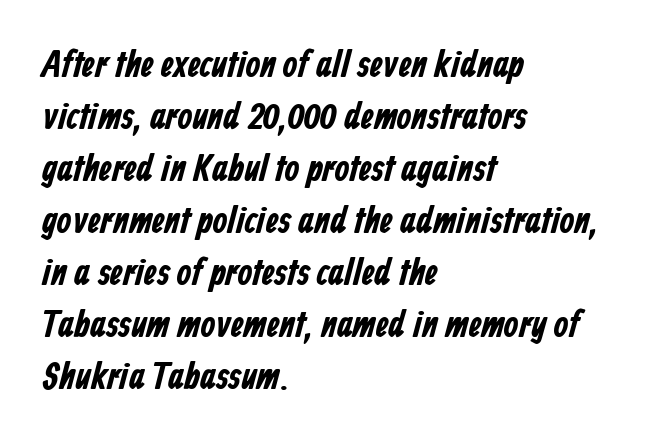
{"serif": "no", "bold": "yes", "weight": "bold", "width": "condensed", "stroke_contrast": "low", "x_height": "medium", "monospaced": "no", "underline": "no", "align": "left", "line_spacing": "normal", "line_spacing_ratio": 1.37, "letter_spacing": "normal", "letter_spacing_em": 0.0, "glyph_px": 38}
